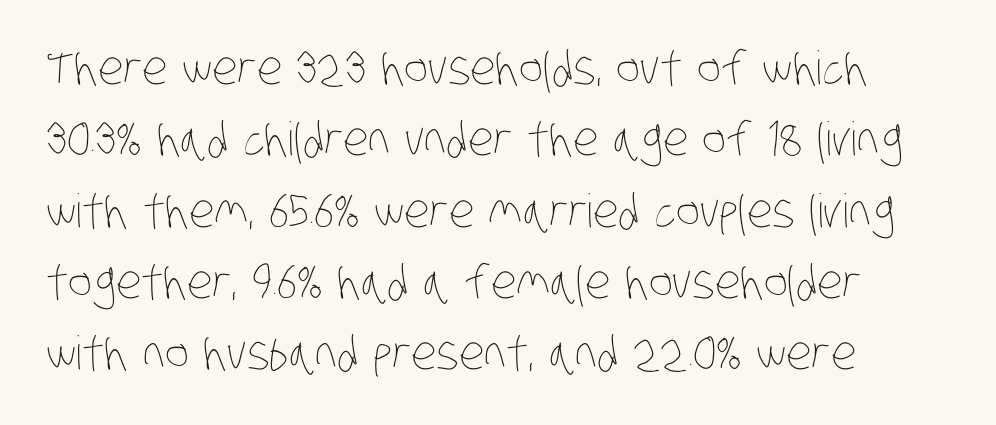
The image shows 46 px thin, condensed type; set left-aligned, normal line spacing (1.55x), normal letter spacing, not underlined; low stroke contrast and a large x-height.
